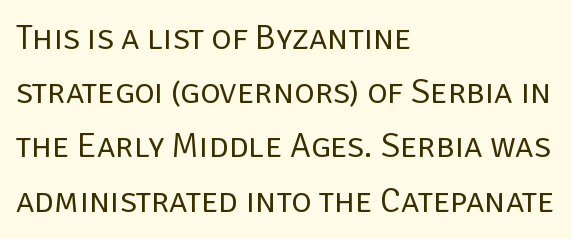
Tall strokes in this sample are plumb rather than angled. Just letters on the line, the space beneath them empty. This sample uses a sans-serif face. The passage shown is typed in a proportional face where columns would drift. Letter spacing: default.
